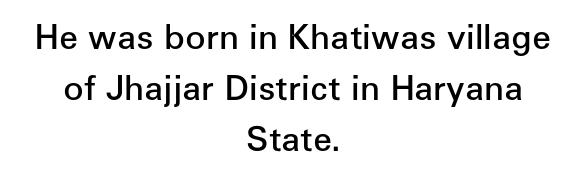
The image shows 34 px semibold sans-serif type, upright; set centered, normal line spacing (1.5x), normal letter spacing, not underlined; low stroke contrast and a medium x-height.
